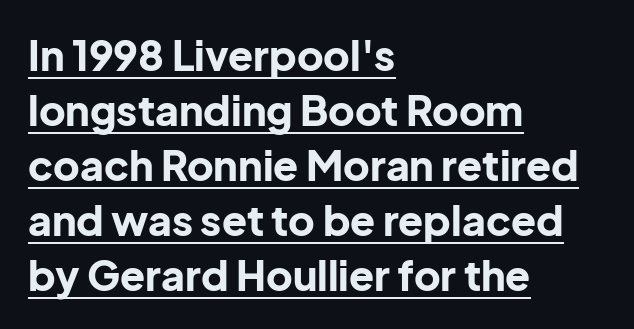
The axis of the letterforms is exactly vertical. The letterforms sit shoulder to shoulder at normal distance. A typesetter would label this face a sans. Is the block centered? No — it sits flush against the left margin. Plenty of ink on the page — the face is bold. If you measured baseline to baseline, you'd find a middling distance.
